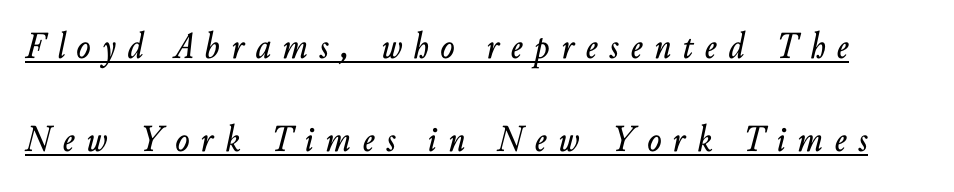
Q: Is the text italic (slanted)? A: Yes, it leans right by about 10 degrees.
Q: Is the text underlined? A: Yes.
Q: Is the spacing between letters normal or unusually wide? A: Unusually wide.
Q: Is the spacing between lines tight, normal or loose? A: Loose.
Q: Width (condensed, normal, or wide)? A: Normal.
Q: Stroke contrast? A: Low.
Q: x-height? A: Small.
Q: Monospaced? A: No.
